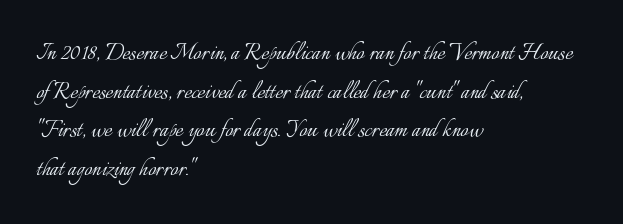
{"bold": "no", "weight": "light", "width": "normal", "stroke_contrast": "low", "x_height": "small", "monospaced": "no", "underline": "no", "align": "left", "line_spacing": "normal", "line_spacing_ratio": 1.38, "letter_spacing": "normal", "letter_spacing_em": 0.0, "glyph_px": 28}
